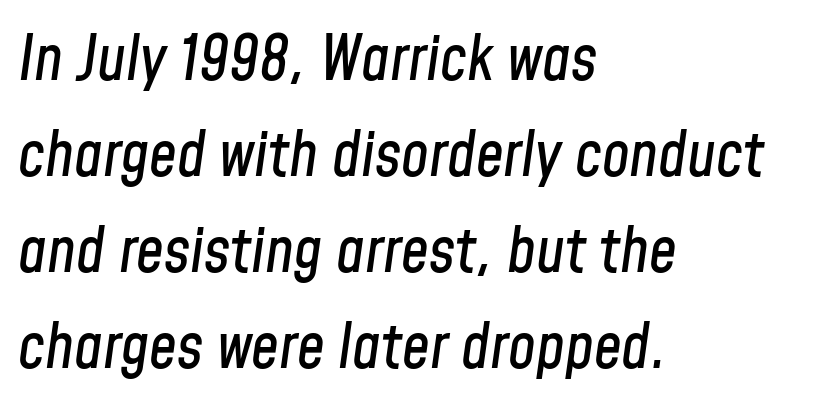
Q: Is the text italic (slanted)? A: Yes, it leans right by about 8 degrees.
Q: Is the text underlined? A: No.
Q: How is the paragraph aligned? A: Left-aligned.
Q: Is the spacing between letters normal or unusually wide? A: Normal.
Q: Is the spacing between lines tight, normal or loose? A: Normal.
Q: Width (condensed, normal, or wide)? A: Condensed.
Q: Stroke contrast? A: Low.
Q: x-height? A: Medium.
Q: Monospaced? A: No.
